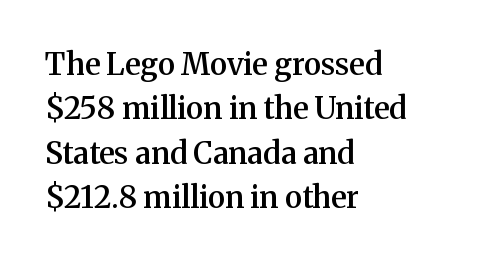
{"serif": "yes", "italic": "no", "bold": "semi", "weight": "semibold", "width": "normal", "stroke_contrast": "medium", "x_height": "medium", "monospaced": "no", "underline": "no", "align": "left", "line_spacing": "normal", "line_spacing_ratio": 1.48, "letter_spacing": "normal", "letter_spacing_em": 0.0, "glyph_px": 30}
